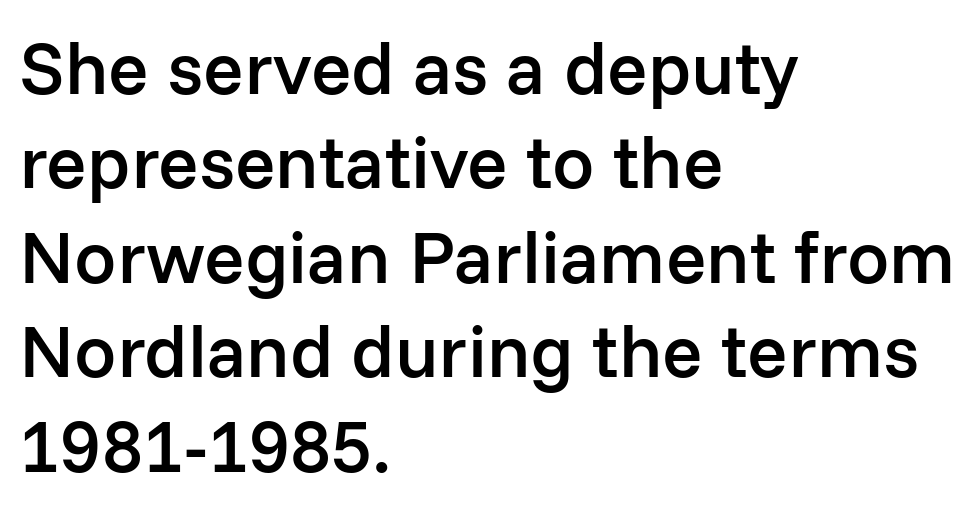
{"serif": "no", "italic": "no", "bold": "semi", "weight": "semibold", "width": "normal", "stroke_contrast": "low", "x_height": "medium", "monospaced": "no", "underline": "no", "align": "left", "line_spacing": "normal", "line_spacing_ratio": 1.26, "letter_spacing": "normal", "letter_spacing_em": 0.0, "glyph_px": 75}
